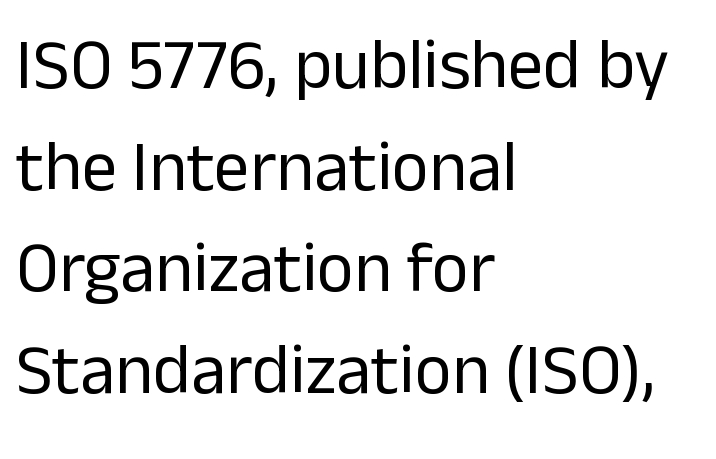
{"serif": "no", "italic": "no", "bold": "no", "weight": "regular", "width": "normal", "stroke_contrast": "low", "x_height": "medium", "monospaced": "no", "underline": "no", "align": "left", "line_spacing": "normal", "line_spacing_ratio": 1.43, "letter_spacing": "normal", "letter_spacing_em": 0.0, "glyph_px": 71}
